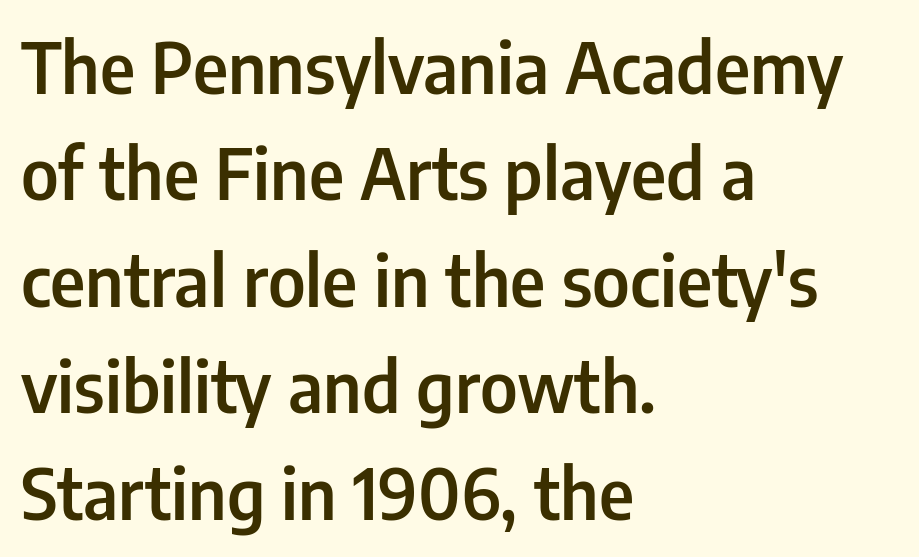
{"serif": "no", "italic": "no", "bold": "semi", "weight": "semibold", "width": "condensed", "stroke_contrast": "low", "x_height": "medium", "monospaced": "no", "underline": "no", "align": "left", "line_spacing": "normal", "line_spacing_ratio": 1.52, "letter_spacing": "normal", "letter_spacing_em": 0.0, "glyph_px": 70}
